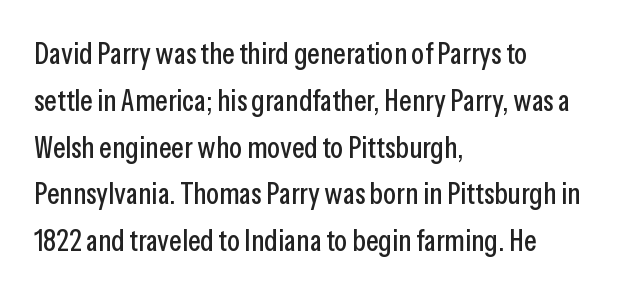
The image shows 30 px condensed sans-serif type, upright; set left-aligned, normal line spacing (1.56x), normal letter spacing, not underlined; low stroke contrast and a medium x-height.
